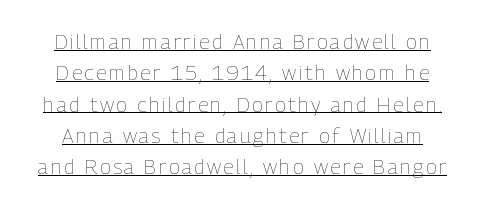
The image shows 21 px text type, upright; set normal line spacing (1.49x), underlined.
